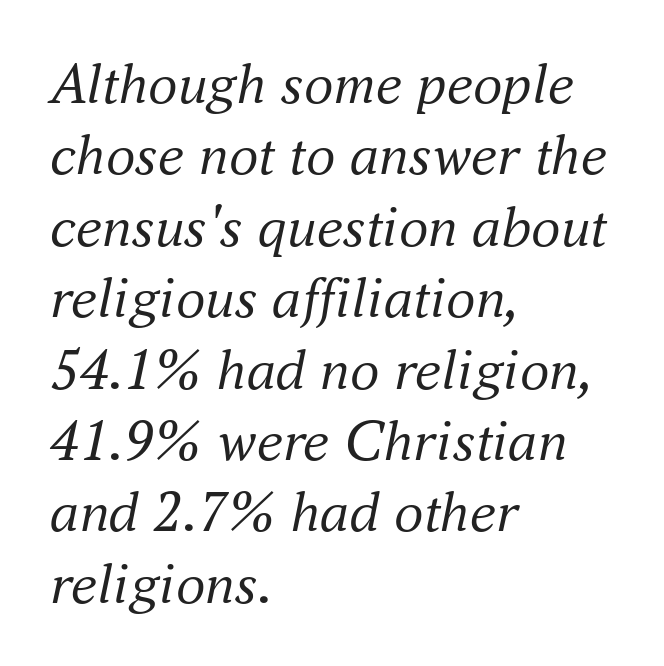
{"serif": "yes", "italic": "yes", "lean": "right", "slant_degrees": 16, "bold": "no", "weight": "regular", "width": "normal", "stroke_contrast": "medium", "x_height": "small", "monospaced": "no", "underline": "no", "align": "left", "line_spacing_ratio": 1.21, "letter_spacing": "normal", "letter_spacing_em": 0.0, "glyph_px": 59}
